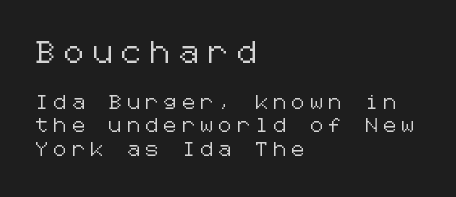
The upper block of text is set noticeably larger than the block beneath it. Beneath every word, the page is bare. Caption: multi-line text, flush left, ragged right. Tall strokes in this sample are plumb rather than angled. Tracking value appears strongly positive — letters spread wide. Rows of type keep a routine distance in the vertical direction.
